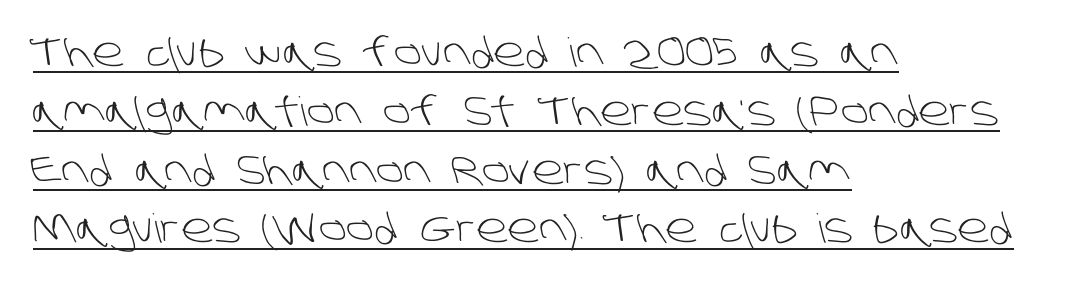
Spacing verdict: proportional, widths tailored to each character. The lines sit at an ordinary, default distance from one another. Type style note: lacks serifs. A typesetter would call this zero additional tracking.
